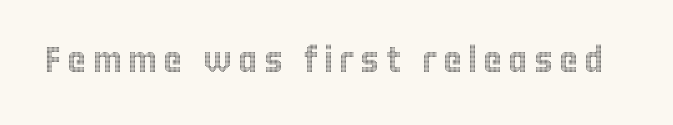
Each letter keeps its own natural width here, so spacing adapts to shape. The lettering stays uniformly vertical, giving the passage a roman look. The area under the type is left untouched.
